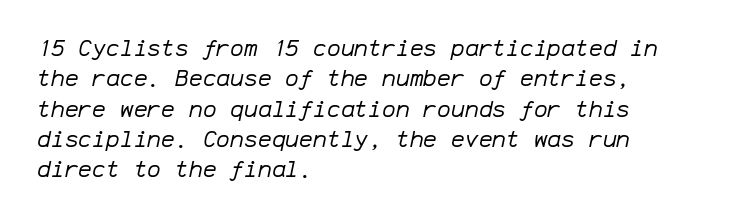
The image shows 23 px text type, italic (leaning right); set left-aligned, normal line spacing (1.32x), normal letter spacing, not underlined.
